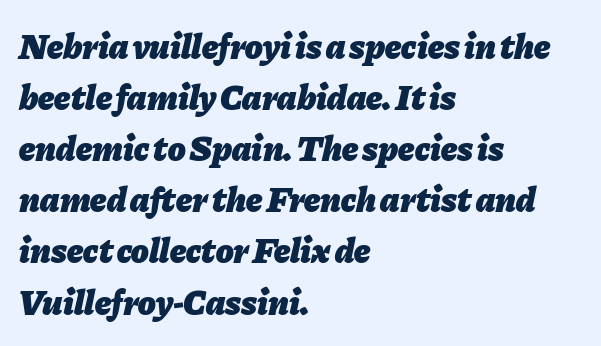
{"italic": "yes", "lean": "right", "slant_degrees": 11, "bold": "yes", "weight": "heavy", "width": "normal", "stroke_contrast": "low", "x_height": "medium", "monospaced": "no", "underline": "no", "align": "left", "line_spacing": "normal", "line_spacing_ratio": 1.42, "letter_spacing": "normal", "letter_spacing_em": 0.0, "glyph_px": 36}
